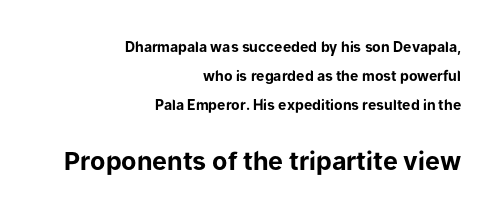
Q: Is the text bold? A: Yes.
Q: Is the text italic (slanted)? A: No, it is upright.
Q: Is the text underlined? A: No.
Q: How is the paragraph aligned? A: Right-aligned.
Q: Is the spacing between letters normal or unusually wide? A: Normal.
Q: Is the spacing between lines tight, normal or loose? A: Loose.
Q: Which block of text is set in a larger size, the first (top) or the second (bottom)? A: The second (bottom) one.
